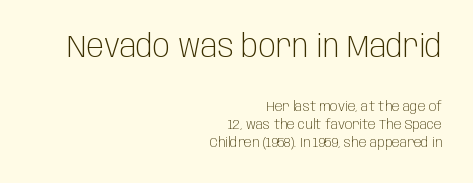
{"serif": "no", "italic": "no", "bold": "no", "weight": "light", "width": "condensed", "stroke_contrast": "low", "x_height": "large", "monospaced": "no", "underline": "no", "align": "right", "line_spacing": "normal", "line_spacing_ratio": 1.31, "letter_spacing": "normal", "letter_spacing_em": 0.0, "larger_block": "first", "size_ratio": 2.29, "glyph_px": 32}
